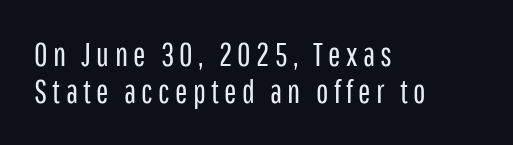
Q: Is the text bold? A: No.
Q: Is the text italic (slanted)? A: No, it is upright.
Q: Is the typeface a serif or a sans-serif typeface? A: Sans-serif.
Q: Is the text underlined? A: No.
Q: How is the paragraph aligned? A: Left-aligned.
Q: Is the spacing between lines tight, normal or loose? A: Tight.
Q: Width (condensed, normal, or wide)? A: Condensed.
Q: Stroke contrast? A: Low.
Q: x-height? A: Medium.
Q: Monospaced? A: No.
